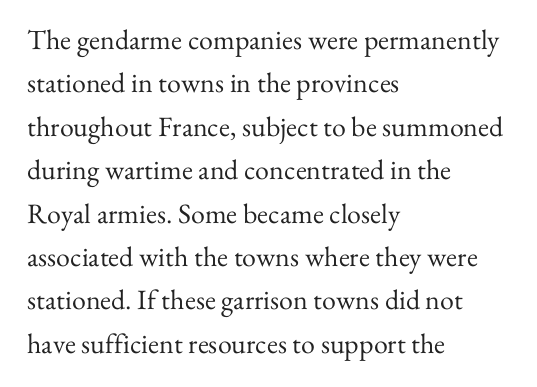
The image shows 28 px regular-weight serif type, upright; set left-aligned, normal line spacing (1.55x), normal letter spacing, not underlined; medium stroke contrast and a small x-height.
